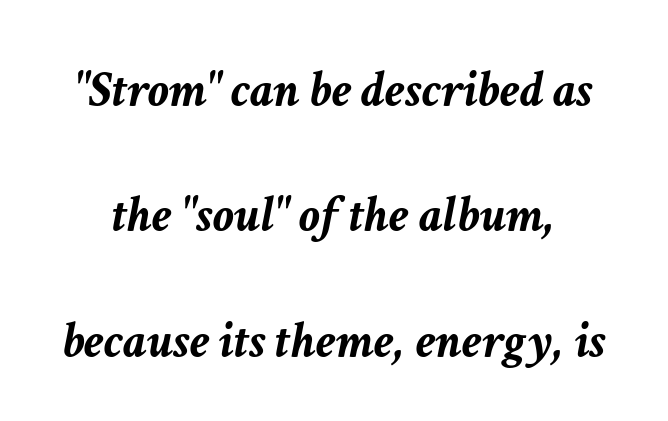
Q: Is the text bold? A: Yes.
Q: Is the text italic (slanted)? A: Yes, it leans right by about 11 degrees.
Q: Is the text underlined? A: No.
Q: Is the spacing between letters normal or unusually wide? A: Normal.
Q: Is the spacing between lines tight, normal or loose? A: Loose.
Q: Width (condensed, normal, or wide)? A: Normal.
Q: Stroke contrast? A: Low.
Q: x-height? A: Medium.
Q: Monospaced? A: No.
